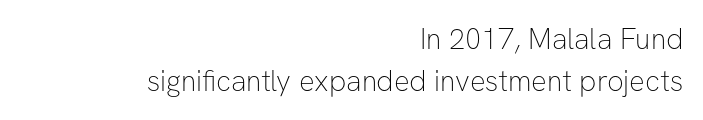
A typesetter would call this proportional, since set widths differ per character. Font category for this specimen: sans-serif. The specimen reads as upright at a glance. Default kerning and tracking; the words read as compact shapes.
